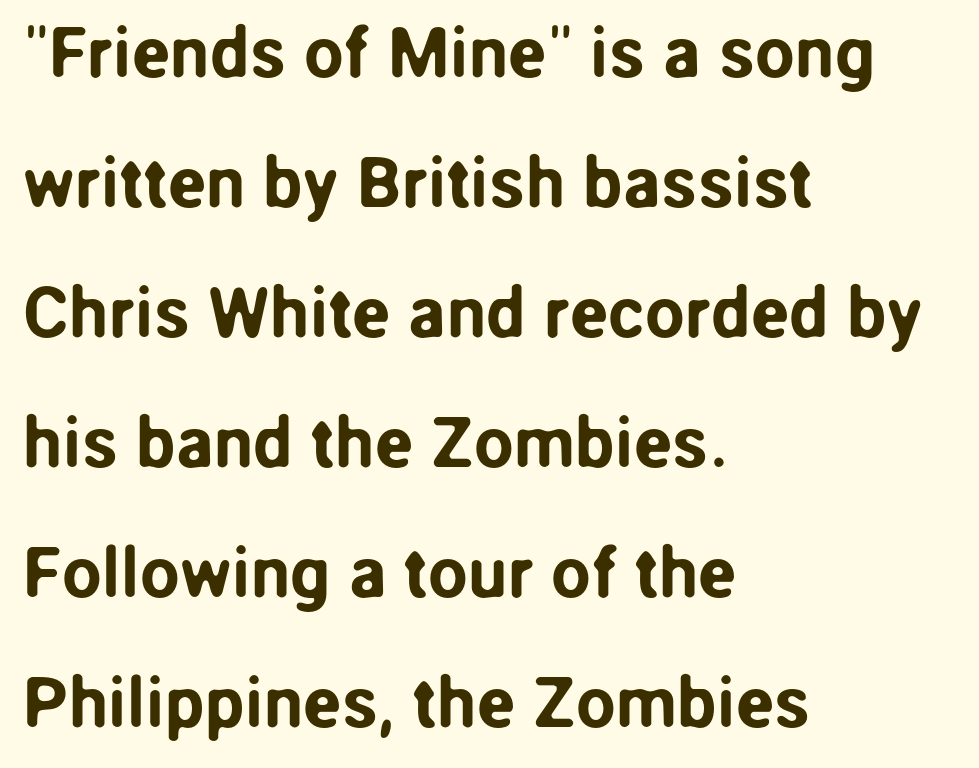
Q: Is the text italic (slanted)? A: No, it is upright.
Q: Is the typeface a serif or a sans-serif typeface? A: Sans-serif.
Q: Is the text underlined? A: No.
Q: How is the paragraph aligned? A: Left-aligned.
Q: Is the spacing between letters normal or unusually wide? A: Normal.
Q: Width (condensed, normal, or wide)? A: Normal.
Q: Stroke contrast? A: Low.
Q: x-height? A: Medium.
Q: Monospaced? A: No.
